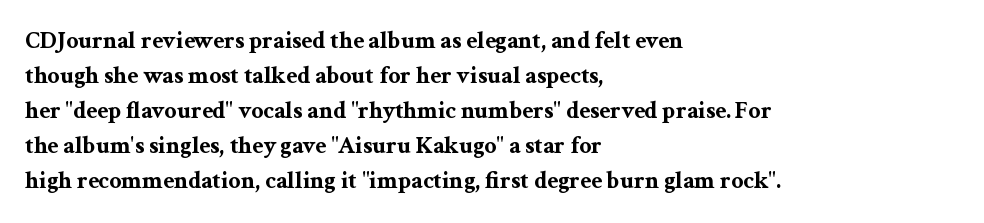
A classic flush-left, rag-right setting is used for this passage. The strokes are fattened all the way to bold. Plain, unruled lines of type. Tracking value appears to be zero — textbook default spacing.
